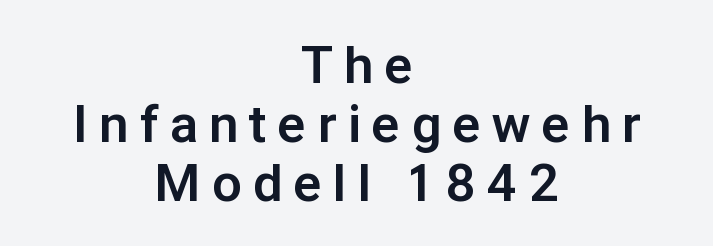
The image shows 52 px bold sans-serif type, upright; set centered, tight line spacing (1.13x), unusually wide letter spacing (+0.23 em), not underlined; low stroke contrast and a medium x-height.
